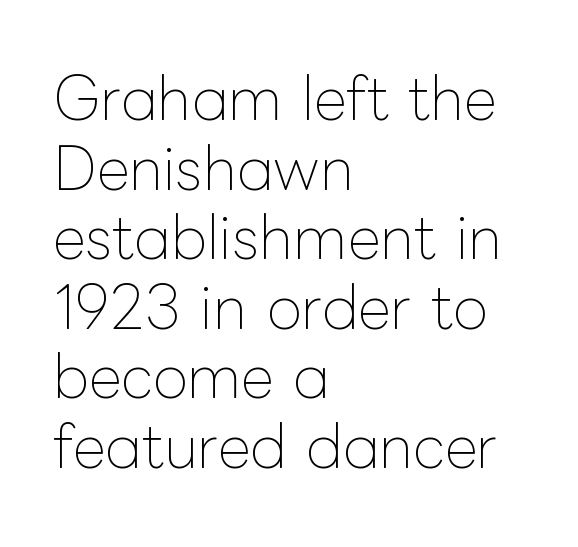
Q: Is the text bold? A: No.
Q: Is the text italic (slanted)? A: No, it is upright.
Q: Is the text underlined? A: No.
Q: How is the paragraph aligned? A: Left-aligned.
Q: Is the spacing between letters normal or unusually wide? A: Normal.
Q: Width (condensed, normal, or wide)? A: Normal.
Q: Stroke contrast? A: Low.
Q: x-height? A: Medium.
Q: Monospaced? A: No.
